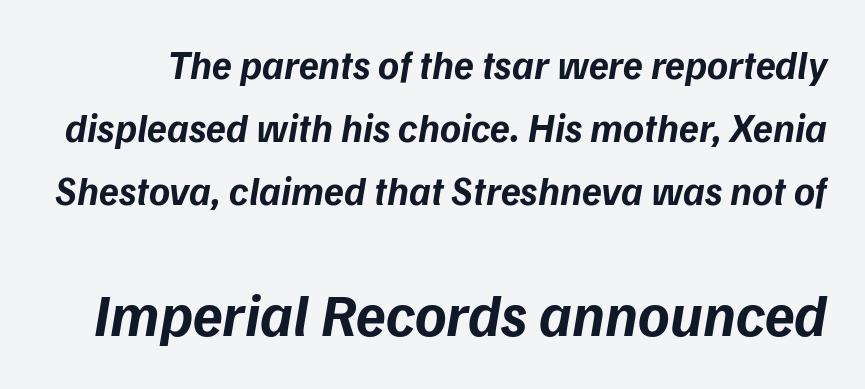
Here the glyphs are tracked normally, forming tight word shapes. Typographic density is high because the face is bold. Type without underlining. You could not count columns in this text — the font is proportionally spaced. Normally led — the rows are evenly, conventionally spaced. Here the second block reads like a headline and the first like body copy.
